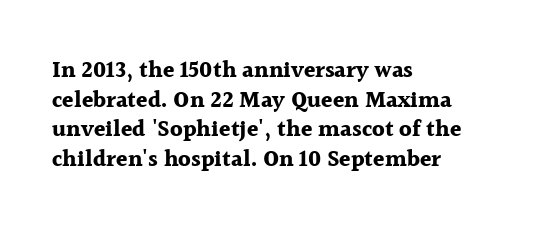
Q: Is the text bold? A: Yes.
Q: Is the text italic (slanted)? A: No, it is upright.
Q: Is the text underlined? A: No.
Q: How is the paragraph aligned? A: Left-aligned.
Q: Is the spacing between letters normal or unusually wide? A: Normal.
Q: Is the spacing between lines tight, normal or loose? A: Normal.
